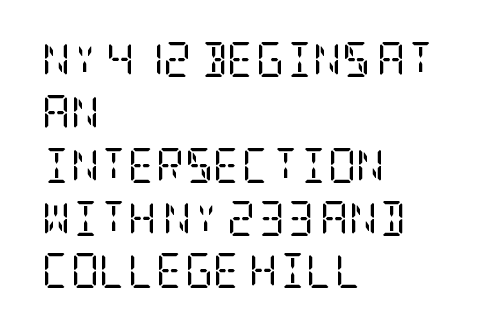
The image shows 35 px regular-weight, condensed serif type, upright; set left-aligned, normal line spacing (1.51x), normal letter spacing, not underlined; low stroke contrast and a large x-height.
